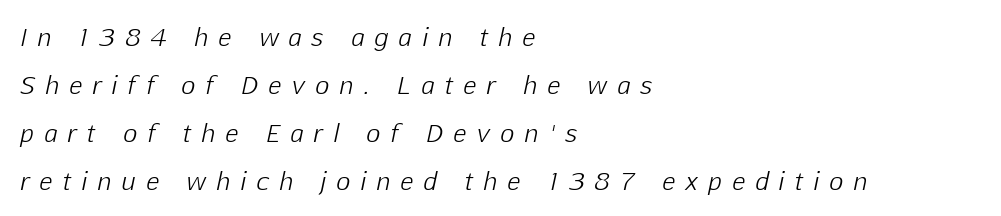
Q: Is the text bold? A: No.
Q: Is the text italic (slanted)? A: Yes, it leans right by about 12 degrees.
Q: Is the text underlined? A: No.
Q: How is the paragraph aligned? A: Left-aligned.
Q: Is the spacing between letters normal or unusually wide? A: Unusually wide.
Q: Is the spacing between lines tight, normal or loose? A: Loose.
